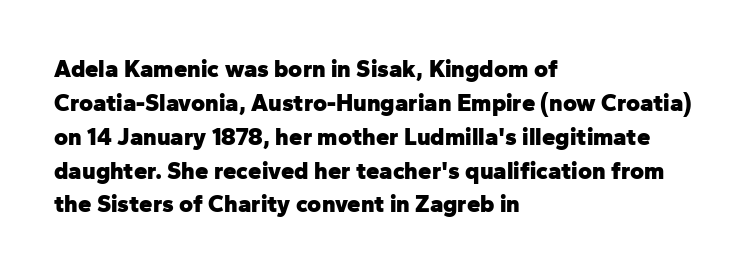
The image shows 24 px bold type, upright; set left-aligned, normal line spacing (1.41x), normal letter spacing, not underlined.
